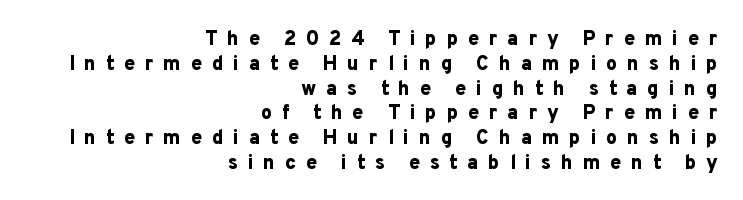
Q: Is the text bold? A: Yes.
Q: Is the text italic (slanted)? A: No, it is upright.
Q: Is the text underlined? A: No.
Q: How is the paragraph aligned? A: Right-aligned.
Q: Is the spacing between letters normal or unusually wide? A: Unusually wide.
